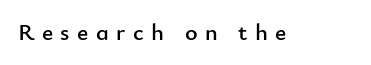
The image shows 24 px text type, upright; set unusually wide letter spacing (+0.31 em), not underlined.
